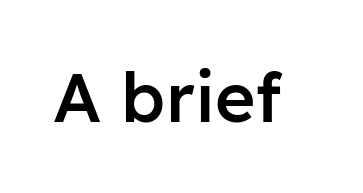
{"serif": "no", "italic": "no", "bold": "semi", "weight": "semibold", "width": "normal", "stroke_contrast": "low", "x_height": "medium", "monospaced": "no", "underline": "no", "letter_spacing": "normal", "letter_spacing_em": 0.0, "glyph_px": 69}
